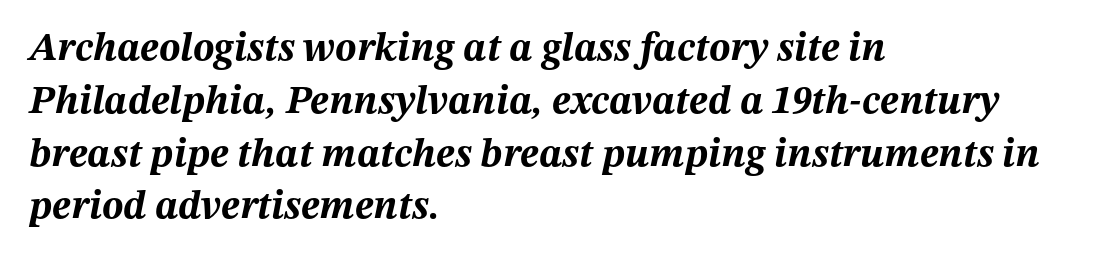
A typesetter would call this leading conventional body-copy spacing. The letters advance in unequal steps, a hallmark of proportional type. Notice how the stems are inclined rather than vertical — that's the hallmark of italics. Honestly, the letter spacing is just normal — you wouldn't notice it.
